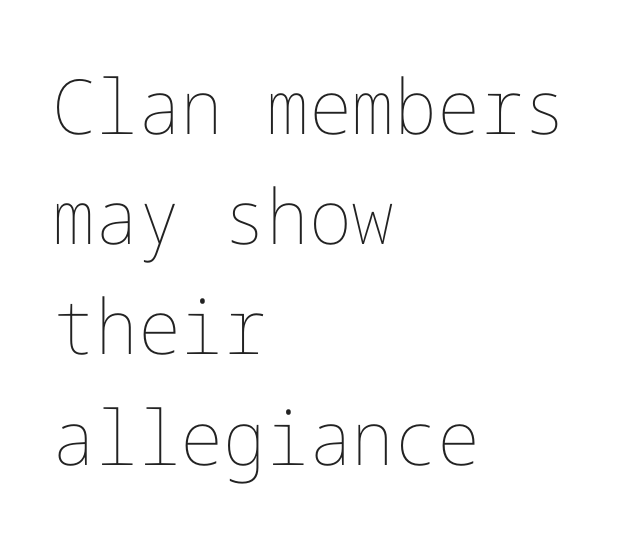
{"italic": "no", "bold": "no", "weight": "thin", "width": "normal", "stroke_contrast": "low", "x_height": "medium", "underline": "no", "align": "left", "line_spacing": "normal", "line_spacing_ratio": 1.45, "letter_spacing": "normal", "letter_spacing_em": 0.0, "glyph_px": 76}
